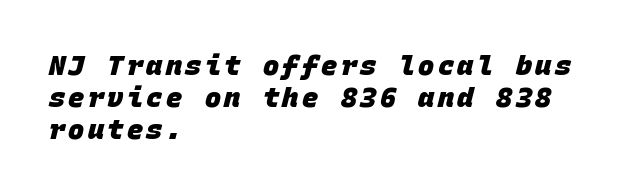
Decoration check: the copy has no underline. The typesetting leans heavy: a genuine bold. Where is the straight margin? On the left.
